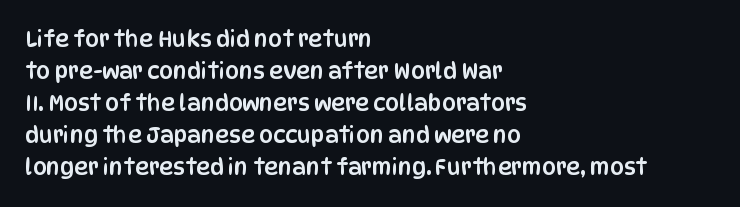
{"italic": "no", "underline": "no", "align": "left", "line_spacing": "normal", "line_spacing_ratio": 1.46, "letter_spacing": "normal", "letter_spacing_em": 0.0, "glyph_px": 22}
